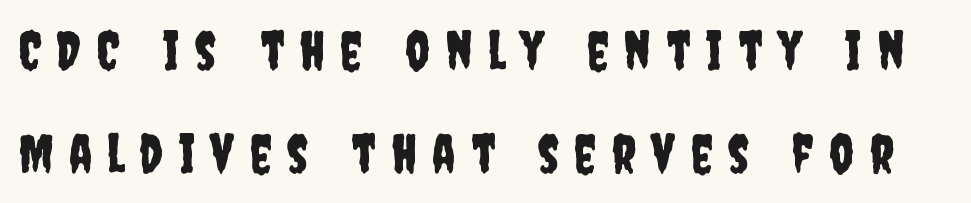
The image shows 54 px condensed sans-serif type, upright; set loose line spacing (1.9x), unusually wide letter spacing (+0.28 em), not underlined; low stroke contrast and a large x-height.
